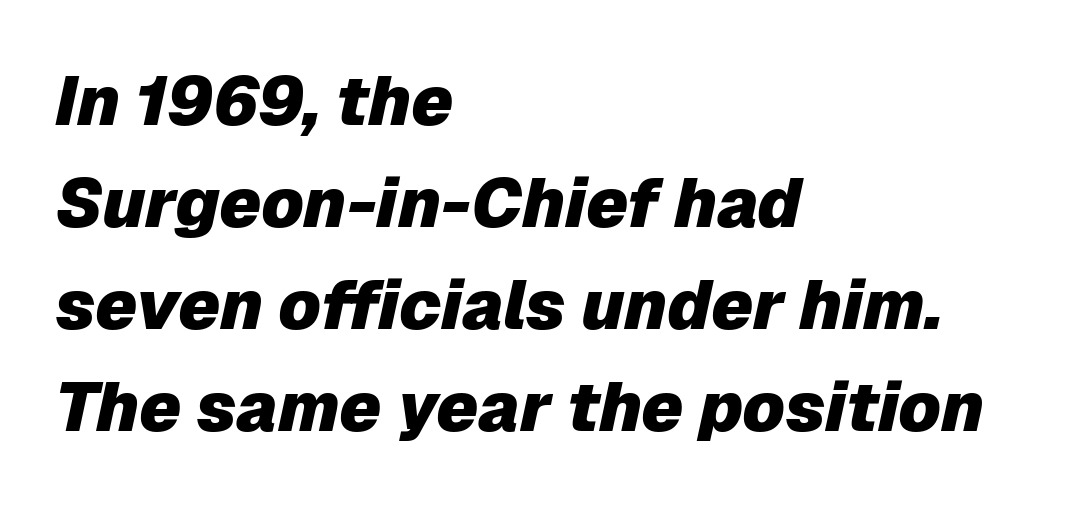
Varying glyph widths throughout — classic text-font behaviour. Quick note: interline space is typical. Type without underlining. An italicized treatment has been applied to the whole sample. Casual observation: everything's shoved over to the left. These words are printed bold, with thick strokes throughout.
